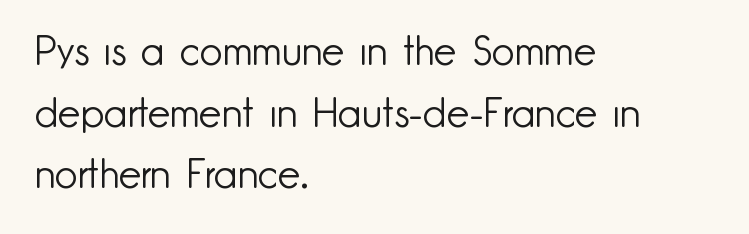
The lettering stays uniformly vertical, giving the passage a roman look. Regular leading. Leftover space on each line is placed entirely after the last word. The weight tops out at a normal text grade. The zone under the glyphs is completely vacant.
